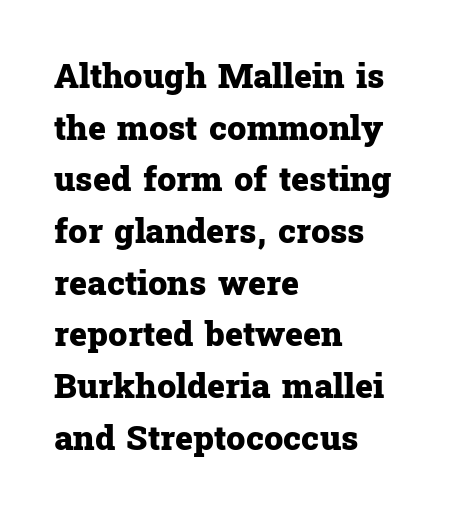
Teacher's note: observe the even left margin — that is flush-left alignment. Underlining? Definitely not there. Nope, not italic — everything's standing straight. Typesetter's note: full bold, strokes at maximum text heaviness. The leading is moderate, giving the passage an even texture.
